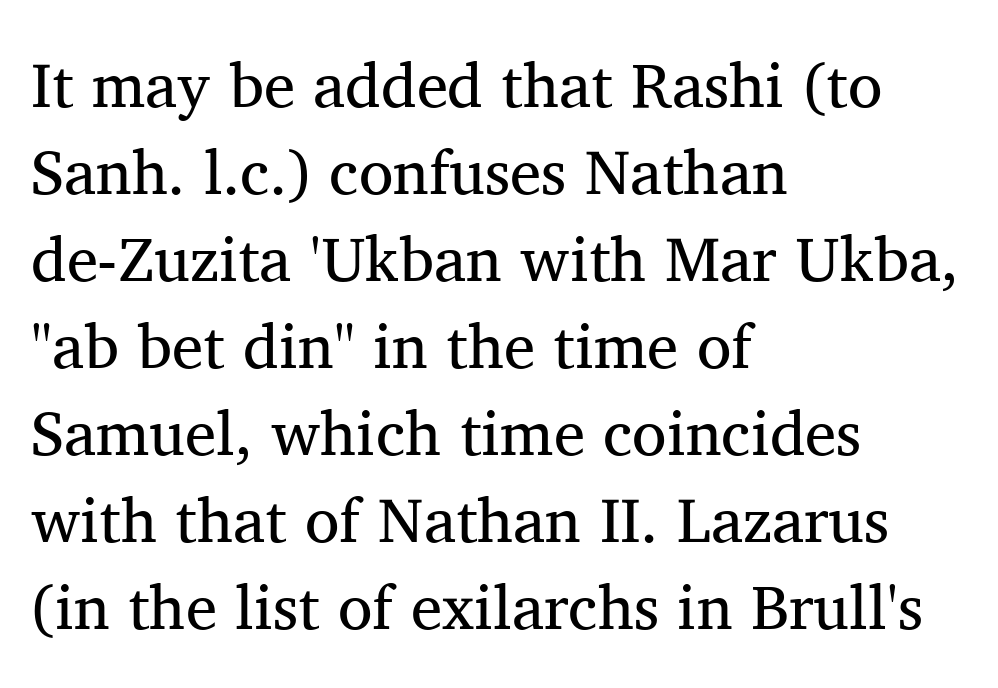
The image shows 63 px regular-weight serif type, upright; set left-aligned, normal line spacing (1.38x), normal letter spacing, not underlined; medium stroke contrast and a medium x-height.
